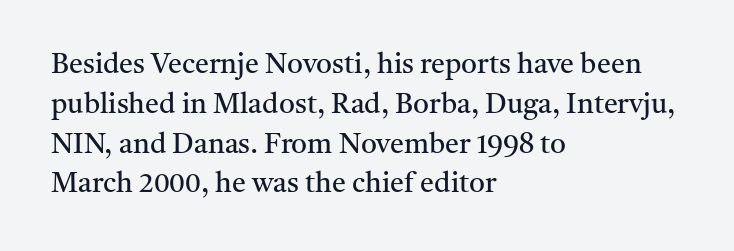
Q: Is the text bold? A: No.
Q: Is the text italic (slanted)? A: No, it is upright.
Q: Is the typeface a serif or a sans-serif typeface? A: Serif.
Q: Is the text underlined? A: No.
Q: How is the paragraph aligned? A: Left-aligned.
Q: Is the spacing between letters normal or unusually wide? A: Normal.
Q: Is the spacing between lines tight, normal or loose? A: Normal.
Q: Width (condensed, normal, or wide)? A: Normal.
Q: Stroke contrast? A: Medium.
Q: x-height? A: Medium.
Q: Monospaced? A: No.
